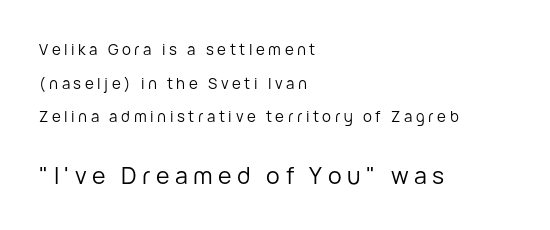
Unmarked baselines from the first word to the last. A classic flush-left, rag-right setting is used for this passage. There is plenty of visible air inserted between adjacent glyphs. The typesetting does not lean heavy: it is not bold. Top chunk: small. Bottom chunk: large.
